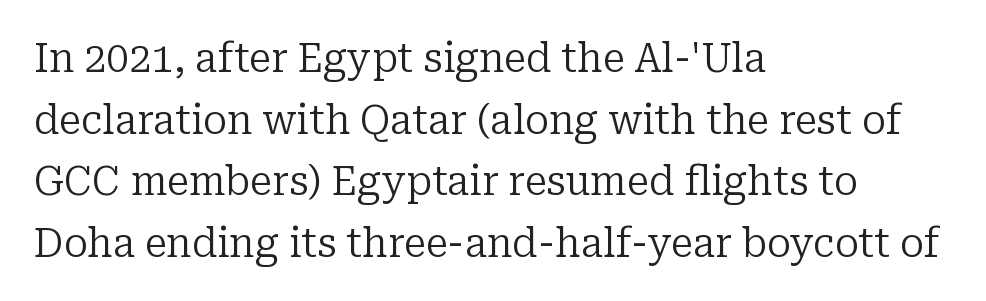
The image shows 40 px regular-weight serif type, upright; set left-aligned, normal line spacing (1.54x), normal letter spacing, not underlined; low stroke contrast and a medium x-height.
